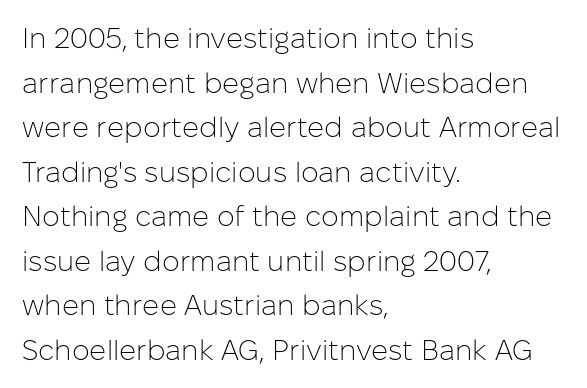
One glance says typical: line gaps are just what's usual. Layout note: lines flush left. I'd call this a sans setting — the letters go barefoot. Check the space under the baseline: it is left empty.
